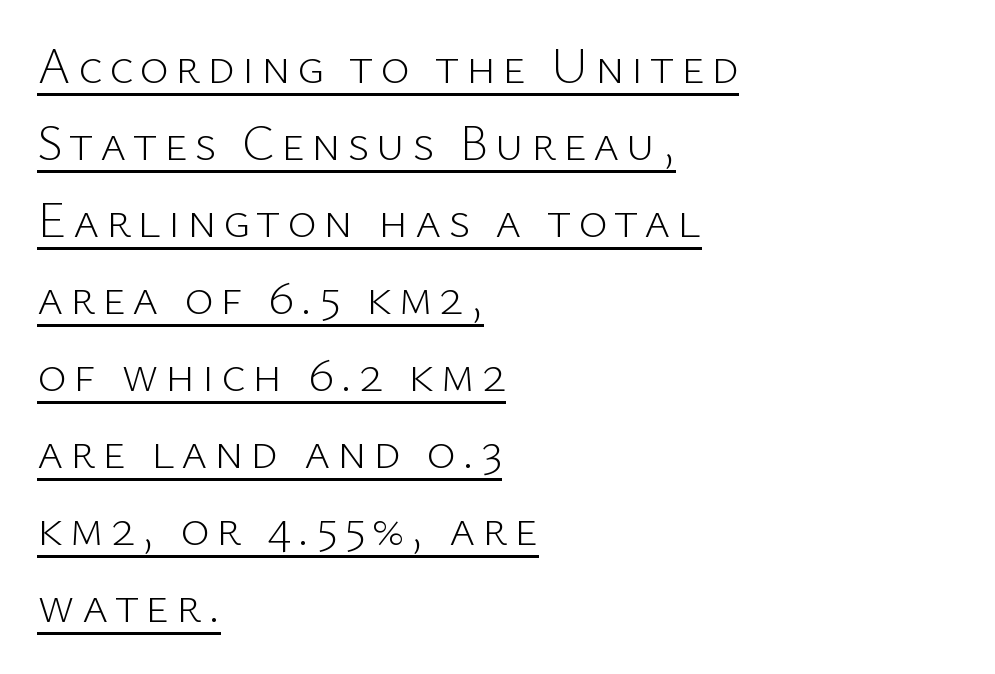
Q: Is the text bold? A: No.
Q: Is the text italic (slanted)? A: No, it is upright.
Q: Is the typeface a serif or a sans-serif typeface? A: Sans-serif.
Q: Is the text underlined? A: Yes.
Q: How is the paragraph aligned? A: Left-aligned.
Q: Is the spacing between lines tight, normal or loose? A: Normal.
Q: Width (condensed, normal, or wide)? A: Normal.
Q: Stroke contrast? A: Low.
Q: x-height? A: Medium.
Q: Monospaced? A: No.
